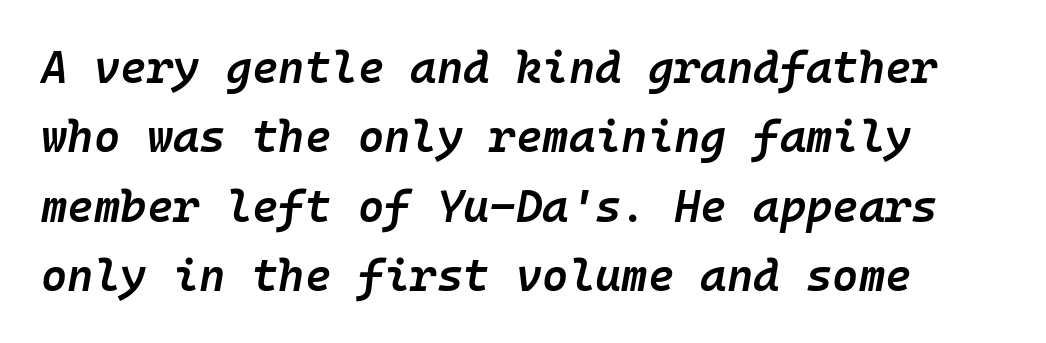
Q: Is the text bold? A: Semi-bold.
Q: Is the text italic (slanted)? A: Yes, it leans right by about 10 degrees.
Q: Is the text underlined? A: No.
Q: Is the spacing between letters normal or unusually wide? A: Normal.
Q: Is the spacing between lines tight, normal or loose? A: Normal.
Q: Width (condensed, normal, or wide)? A: Normal.
Q: Stroke contrast? A: Low.
Q: x-height? A: Medium.
Q: Monospaced? A: Yes.
